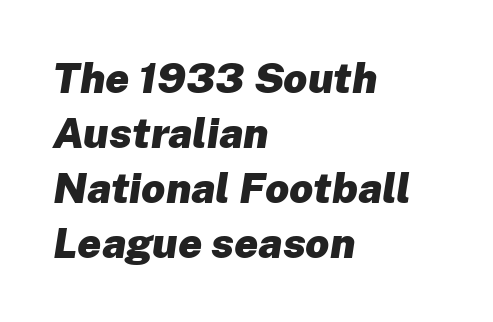
The image shows 42 px heavy type, italic (leaning right); set left-aligned, normal line spacing (1.31x), normal letter spacing, not underlined; low stroke contrast and a medium x-height.
